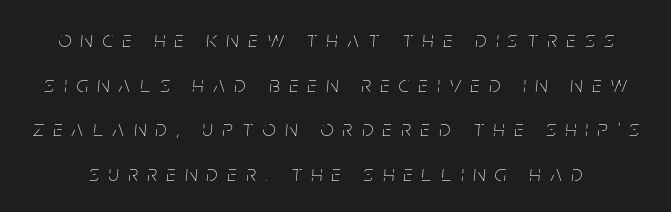
Slanted lettering throughout. The tracking jumps out immediately: characters are airy and widely separated. The letterforms sit at book weight or below. The specimen omits any rule beneath the text block's lines. How would I describe the line gaps? Wide and relaxed.
